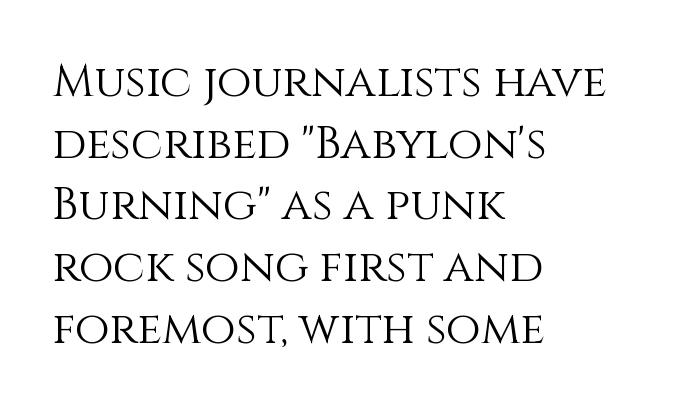
The image shows 45 px light type, upright; set left-aligned, normal line spacing (1.37x), normal letter spacing, not underlined; medium stroke contrast and a large x-height.
